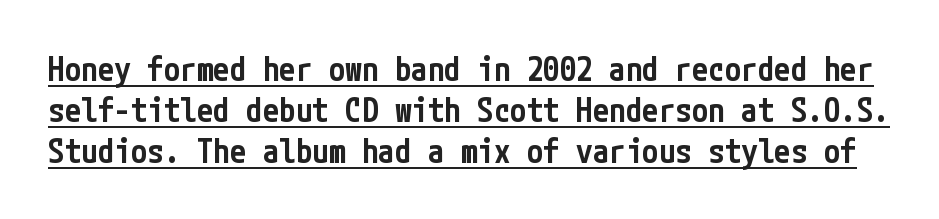
The image shows 33 px semibold, condensed sans-serif type, upright; set line spacing 1.24x, normal letter spacing, underlined; low stroke contrast and a medium x-height.
